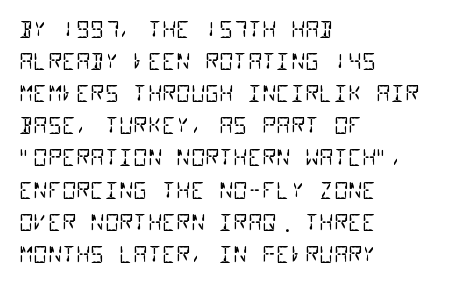
The image shows 22 px text type; set left-aligned, normal line spacing (1.46x), normal letter spacing, not underlined.
